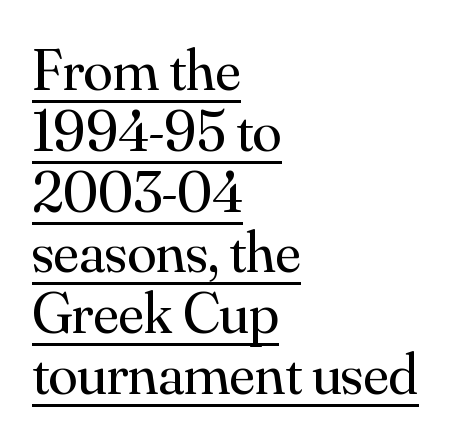
Weight: not bold — regular or lighter. A continuous stroke trails under the words, as in a hyperlink. The lettering holds an erect, upright posture throughout. Compared with a centered layout, this one pins lines to the left instead. The passage shown is typed in a proportional face where columns would drift. The type is set solid horizontally, with unmodified tracking.
